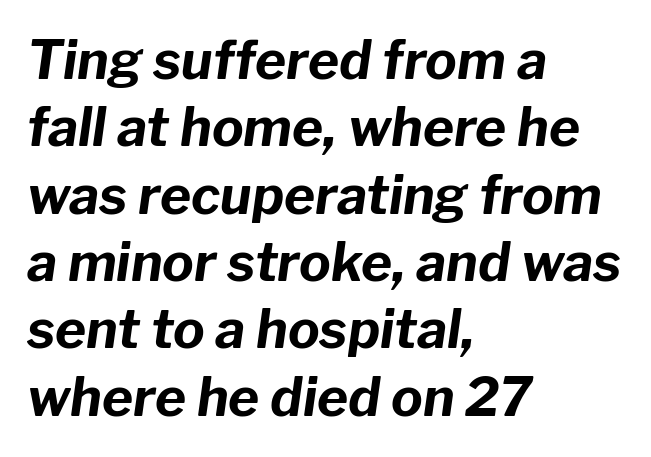
Q: Is the text bold? A: Yes.
Q: Is the text italic (slanted)? A: Yes, it leans right by about 8 degrees.
Q: Is the text underlined? A: No.
Q: How is the paragraph aligned? A: Left-aligned.
Q: Is the spacing between letters normal or unusually wide? A: Normal.
Q: Is the spacing between lines tight, normal or loose? A: Normal.
Q: Width (condensed, normal, or wide)? A: Normal.
Q: Stroke contrast? A: Low.
Q: x-height? A: Medium.
Q: Monospaced? A: No.
